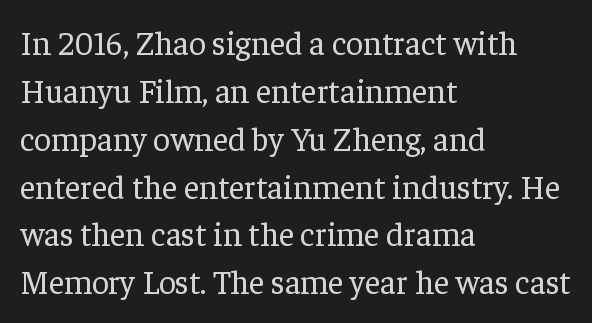
Q: Is the text bold? A: No.
Q: Is the text italic (slanted)? A: No, it is upright.
Q: Is the typeface a serif or a sans-serif typeface? A: Serif.
Q: Is the text underlined? A: No.
Q: How is the paragraph aligned? A: Left-aligned.
Q: Is the spacing between letters normal or unusually wide? A: Normal.
Q: Is the spacing between lines tight, normal or loose? A: Normal.
Q: Width (condensed, normal, or wide)? A: Normal.
Q: Stroke contrast? A: Low.
Q: x-height? A: Medium.
Q: Monospaced? A: No.
